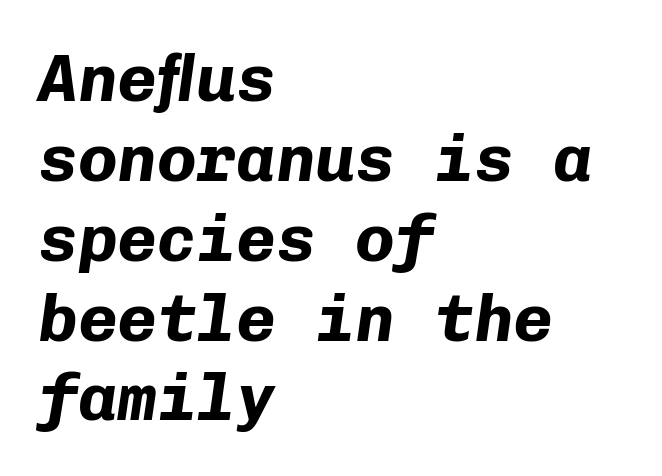
Q: Is the text bold? A: Yes.
Q: Is the text italic (slanted)? A: Yes, it leans right by about 8 degrees.
Q: Is the text underlined? A: No.
Q: How is the paragraph aligned? A: Left-aligned.
Q: Is the spacing between letters normal or unusually wide? A: Normal.
Q: Width (condensed, normal, or wide)? A: Normal.
Q: Stroke contrast? A: Low.
Q: x-height? A: Medium.
Q: Monospaced? A: Yes.
